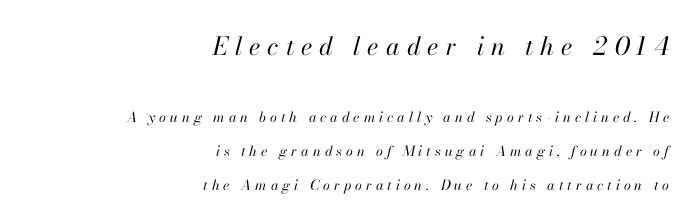
An italicized treatment has been applied to the whole sample. Descenders hang freely into open space. Teacher's note: observe the even right margin — that is flush-right alignment. Words appear elongated and porous because spacing is wide. The typesetting does not lean heavy: it is not bold. The composition opens big and finishes small.
